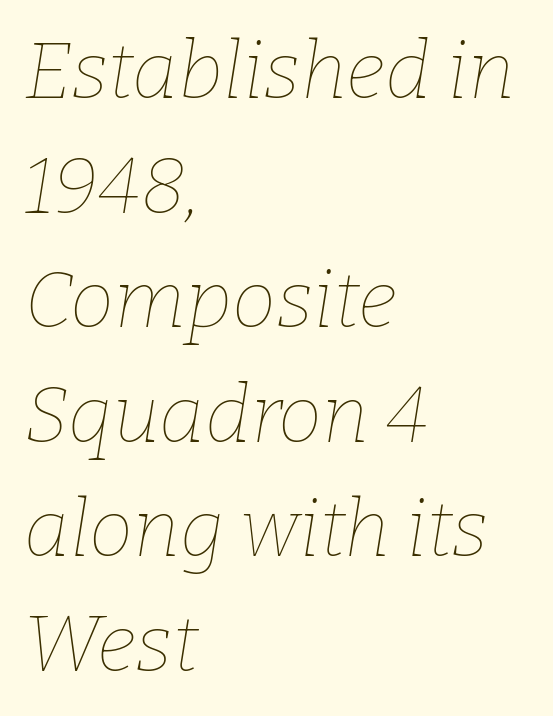
The image shows 79 px thin type, italic (leaning right); set left-aligned, normal line spacing (1.45x), normal letter spacing, not underlined; low stroke contrast and a medium x-height.
